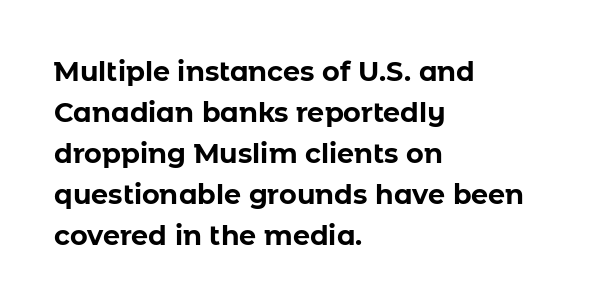
Line beginnings align vertically; line endings do not. Between one letter and the next there's only the usual sliver of space. Notice how descenders clear the ascenders below comfortably — that's standard leading. Does the lettering tilt? It doesn't — this is upright. Letters rest on an invisible, unmarked baseline.
